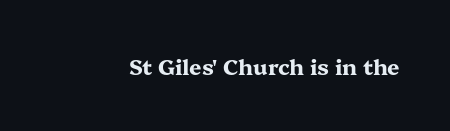
Q: Is the text bold? A: Yes.
Q: Is the text italic (slanted)? A: No, it is upright.
Q: Is the text underlined? A: No.
Q: Is the spacing between letters normal or unusually wide? A: Normal.
